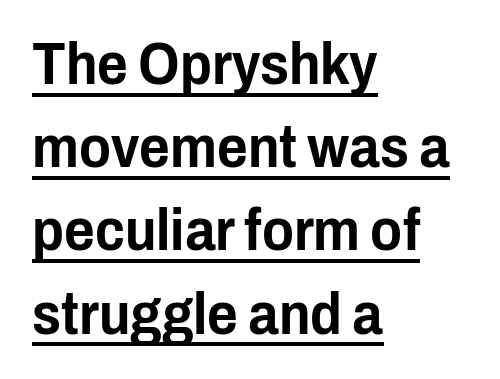
Default kerning and tracking; the words read as compact shapes. Beneath each row of characters lies a ruled line. Notice how the passage keeps a crisp vertical edge on the left only. How would I describe the line gaps? Plain and ordinary.
